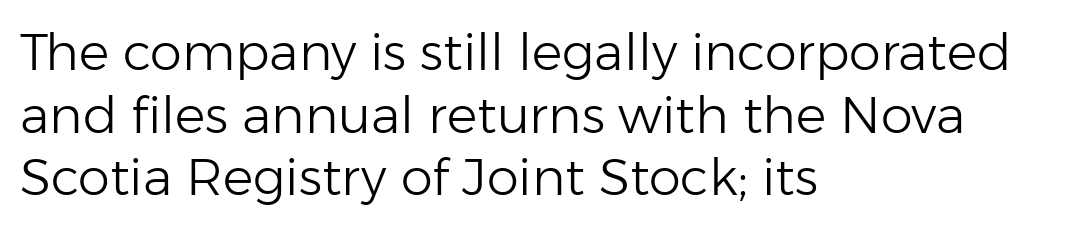
{"serif": "no", "italic": "no", "bold": "no", "weight": "light", "width": "normal", "stroke_contrast": "low", "x_height": "medium", "monospaced": "no", "underline": "no", "align": "left", "line_spacing_ratio": 1.23, "letter_spacing": "normal", "letter_spacing_em": 0.0, "glyph_px": 51}
